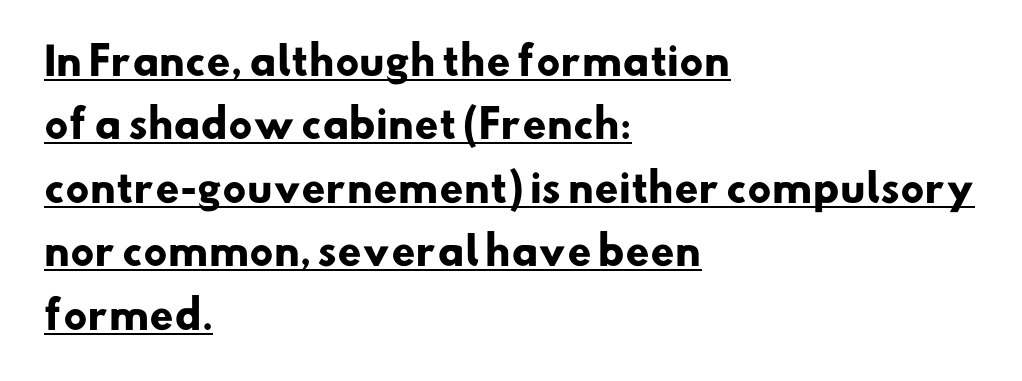
{"serif": "no", "bold": "yes", "weight": "heavy", "width": "normal", "stroke_contrast": "low", "x_height": "small", "monospaced": "no", "underline": "yes", "align": "left", "line_spacing": "normal", "line_spacing_ratio": 1.67, "letter_spacing": "normal", "letter_spacing_em": 0.0, "glyph_px": 38}
